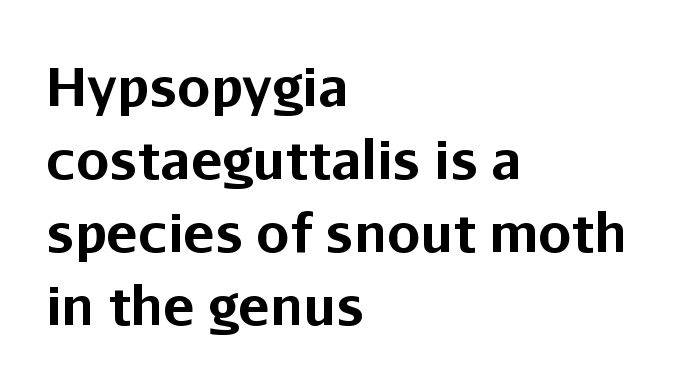
The leading is moderate, giving the passage an even texture. The passage is arranged the way most books set body copy — flush left. Any mark beneath the type? The region is blank. This sample uses an upright cut, with every glyph sitting square on the baseline. The type is set solid horizontally, with unmodified tracking. Varying glyph widths throughout — classic text-font behaviour.
